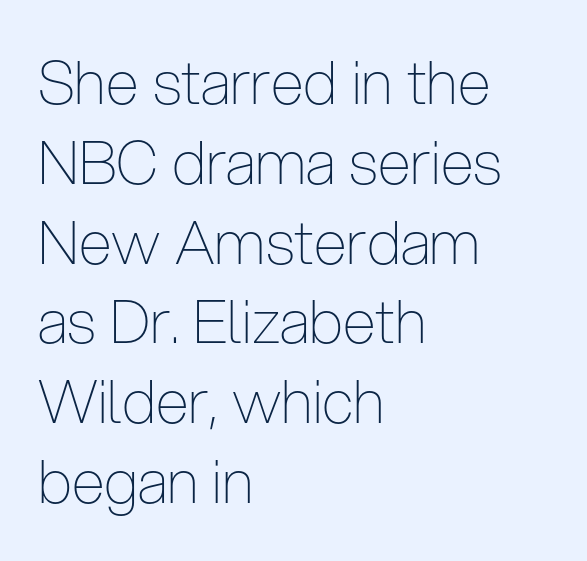
Q: Is the text bold? A: No.
Q: Is the text italic (slanted)? A: No, it is upright.
Q: Is the typeface a serif or a sans-serif typeface? A: Sans-serif.
Q: Is the text underlined? A: No.
Q: How is the paragraph aligned? A: Left-aligned.
Q: Is the spacing between letters normal or unusually wide? A: Normal.
Q: Is the spacing between lines tight, normal or loose? A: Normal.
Q: Width (condensed, normal, or wide)? A: Condensed.
Q: Stroke contrast? A: Low.
Q: x-height? A: Medium.
Q: Monospaced? A: No.
